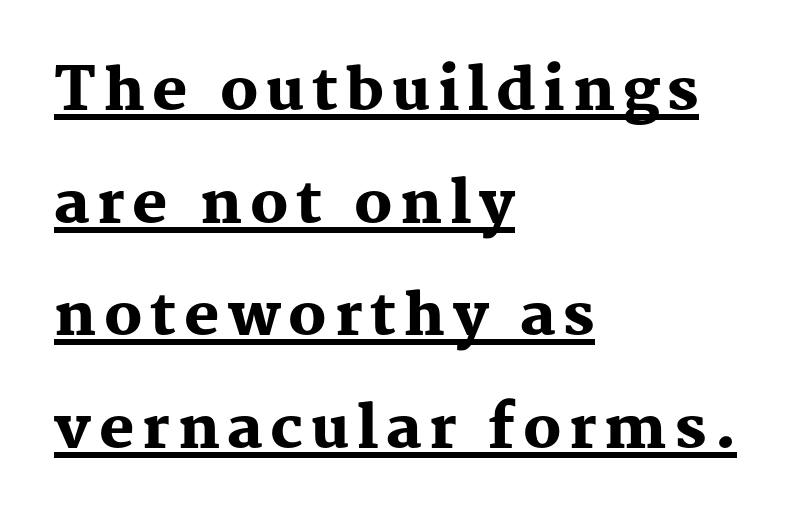
The passage shown is typeset with a serif family. Compared with a centered layout, this one pins lines to the left instead. Every letter is thick-stroked: bold, no question. These lines are rendered in a variable-pitch font. This is the regular roman posture of the typeface.
